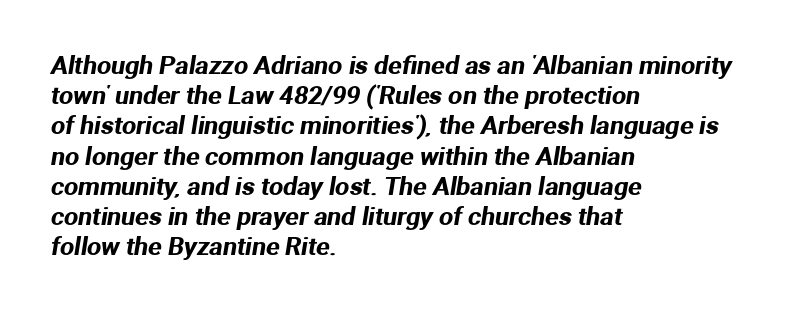
In terms of letterspacing, this is plain default setting. Check under the words: just untouched page. The paragraph shown leans on its left margin.
